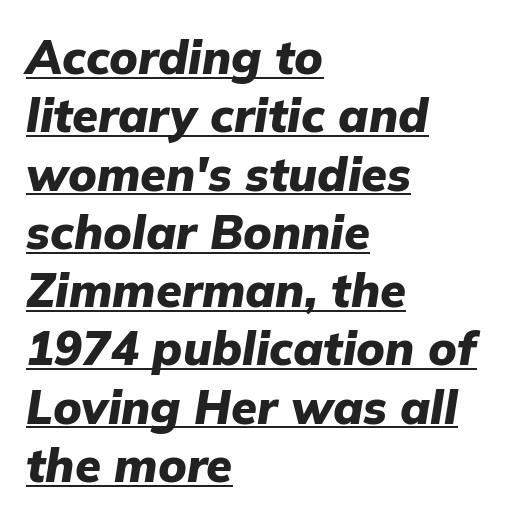
{"italic": "yes", "lean": "right", "slant_degrees": 9, "bold": "yes", "weight": "heavy", "width": "normal", "stroke_contrast": "low", "x_height": "medium", "monospaced": "no", "underline": "yes", "align": "left", "line_spacing_ratio": 1.24, "letter_spacing": "normal", "letter_spacing_em": 0.0, "glyph_px": 47}
